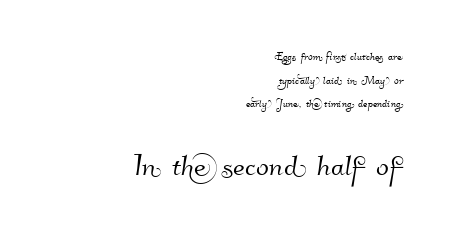
{"serif": "no", "width": "normal", "stroke_contrast": "high", "x_height": "small", "monospaced": "no", "underline": "no", "align": "right", "line_spacing": "normal", "line_spacing_ratio": 1.68, "letter_spacing": "normal", "letter_spacing_em": 0.0, "larger_block": "second", "size_ratio": 2.71, "glyph_px": 38}
